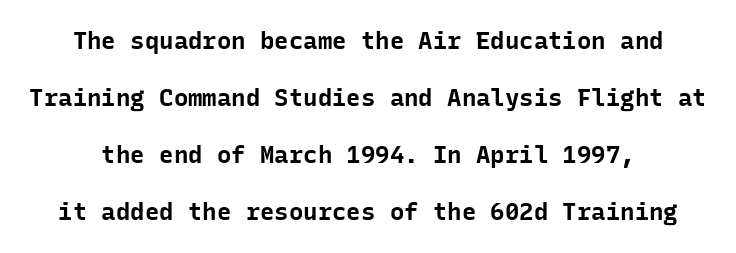
The image shows 24 px bold type, upright; set loose line spacing (2.38x), normal letter spacing, not underlined.
